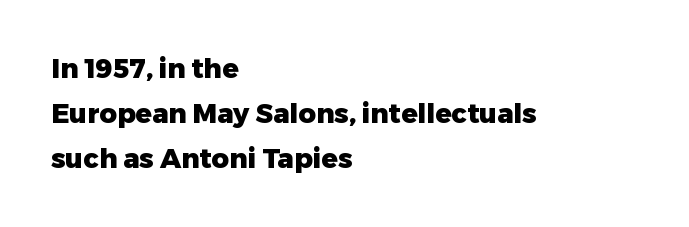
Tracking here is standard; glyphs follow each other at the usual distance. The strip under each line holds only bare page. Interline gaps are of average width in this sample. Italic? Not at all — the glyphs are vertical. How heavy is the stroke? Heavy — this is a bold.
